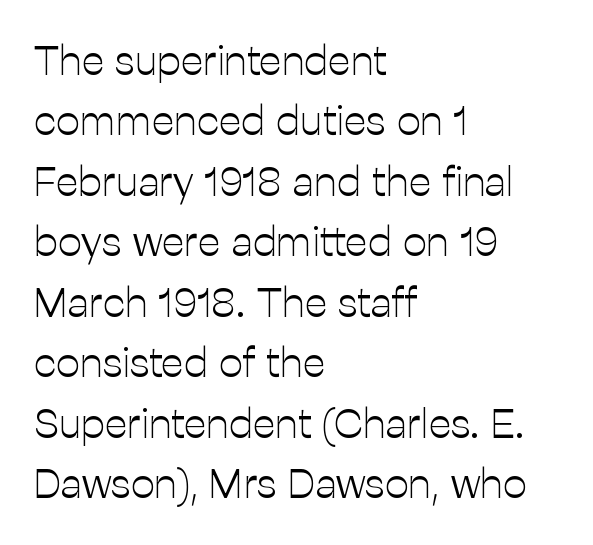
The font's upright variant was chosen for this text. This rendering uses left alignment, leaving the right contour irregular. Vertically, the passage feels balanced, rows spaced as you'd expect. The rendering keeps characters at their native spacing. This is not heavy type; no bold has been used.
